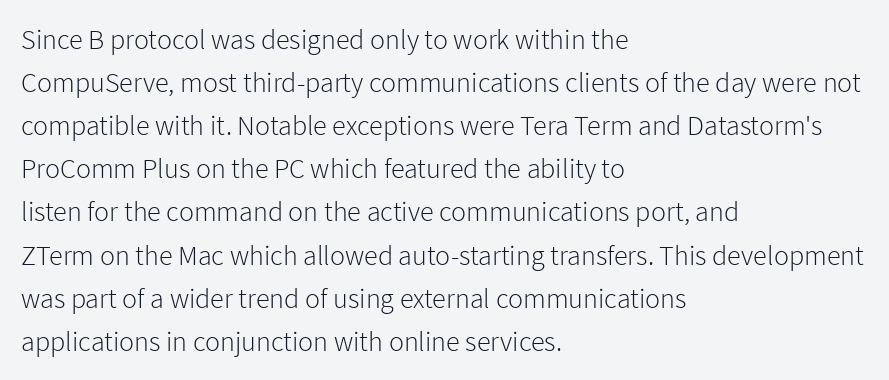
Q: Is the text bold? A: No.
Q: Is the text italic (slanted)? A: No, it is upright.
Q: Is the typeface a serif or a sans-serif typeface? A: Sans-serif.
Q: Is the text underlined? A: No.
Q: How is the paragraph aligned? A: Left-aligned.
Q: Is the spacing between letters normal or unusually wide? A: Normal.
Q: Is the spacing between lines tight, normal or loose? A: Normal.
Q: Width (condensed, normal, or wide)? A: Normal.
Q: Stroke contrast? A: Low.
Q: x-height? A: Medium.
Q: Monospaced? A: No.
